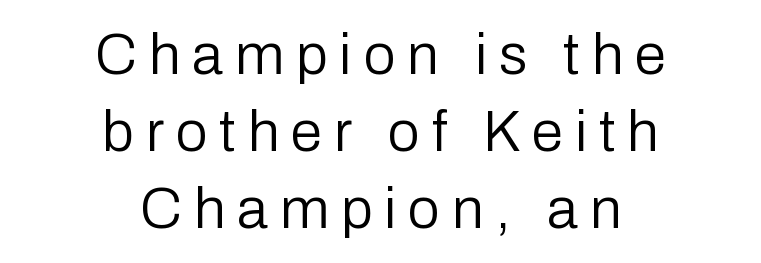
{"serif": "no", "italic": "no", "bold": "no", "weight": "regular", "width": "normal", "stroke_contrast": "low", "x_height": "medium", "monospaced": "no", "underline": "no", "align": "center", "line_spacing": "normal", "line_spacing_ratio": 1.35, "letter_spacing": "wide", "letter_spacing_em": 0.21, "glyph_px": 57}
